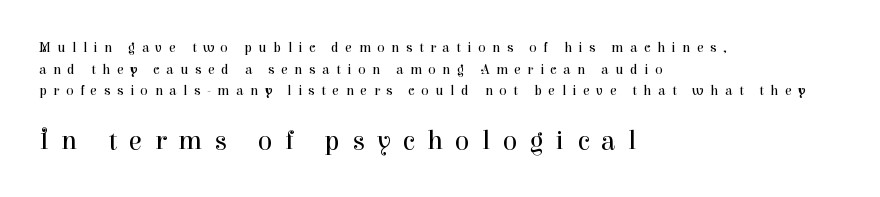
Q: Is the text bold? A: No.
Q: Is the text italic (slanted)? A: No, it is upright.
Q: Is the text underlined? A: No.
Q: How is the paragraph aligned? A: Left-aligned.
Q: Is the spacing between letters normal or unusually wide? A: Unusually wide.
Q: Is the spacing between lines tight, normal or loose? A: Normal.
Q: Which block of text is set in a larger size, the first (top) or the second (bottom)? A: The second (bottom) one.
